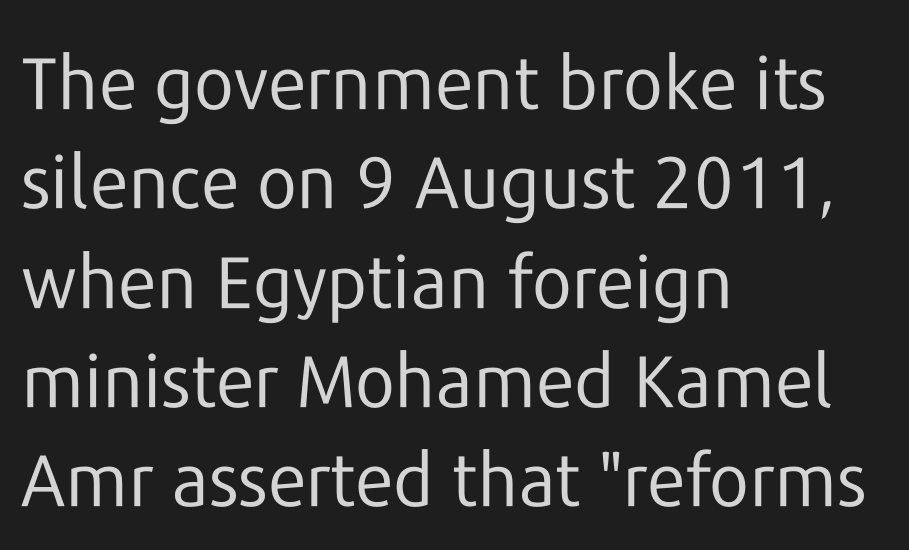
Q: Is the text bold? A: No.
Q: Is the text italic (slanted)? A: No, it is upright.
Q: Is the typeface a serif or a sans-serif typeface? A: Sans-serif.
Q: Is the text underlined? A: No.
Q: How is the paragraph aligned? A: Left-aligned.
Q: Is the spacing between letters normal or unusually wide? A: Normal.
Q: Is the spacing between lines tight, normal or loose? A: Normal.
Q: Width (condensed, normal, or wide)? A: Normal.
Q: Stroke contrast? A: Low.
Q: x-height? A: Medium.
Q: Monospaced? A: No.
